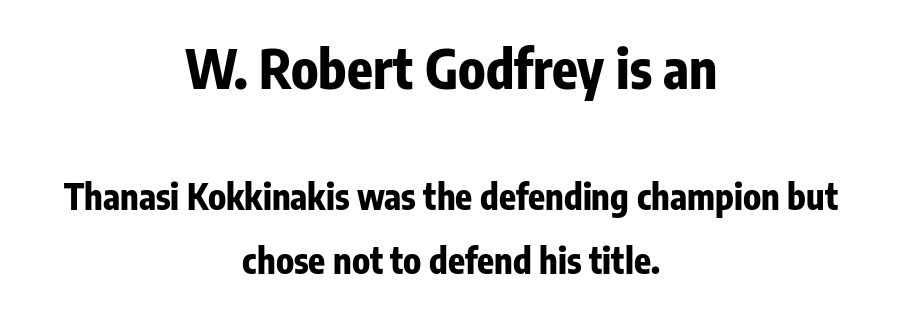
The image shows 53 px bold, condensed sans-serif type, upright; set centered, line spacing 1.83x, normal letter spacing, not underlined; the first (top) block is 1.51x larger; low stroke contrast and a medium x-height.
